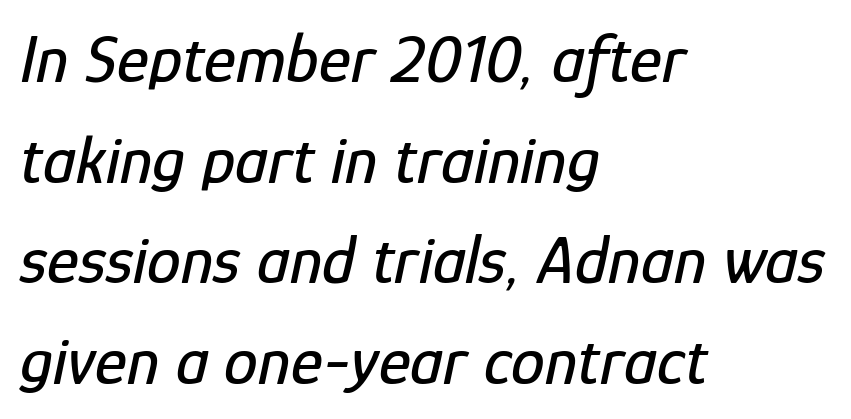
Q: Is the text italic (slanted)? A: Yes, it leans right by about 12 degrees.
Q: Is the text underlined? A: No.
Q: How is the paragraph aligned? A: Left-aligned.
Q: Is the spacing between letters normal or unusually wide? A: Normal.
Q: Is the spacing between lines tight, normal or loose? A: Normal.
Q: Width (condensed, normal, or wide)? A: Condensed.
Q: Stroke contrast? A: Low.
Q: x-height? A: Medium.
Q: Monospaced? A: No.
